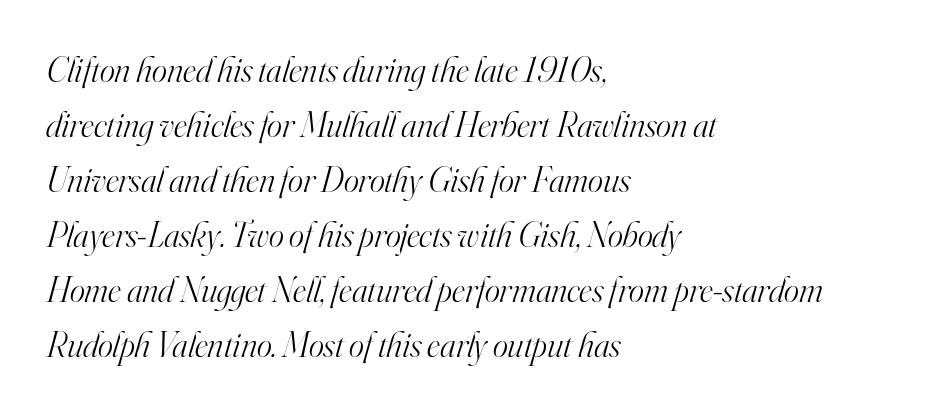
The image shows 36 px light serif type, italic (leaning right); set left-aligned, normal line spacing (1.53x), normal letter spacing, not underlined; high stroke contrast and a small x-height.
